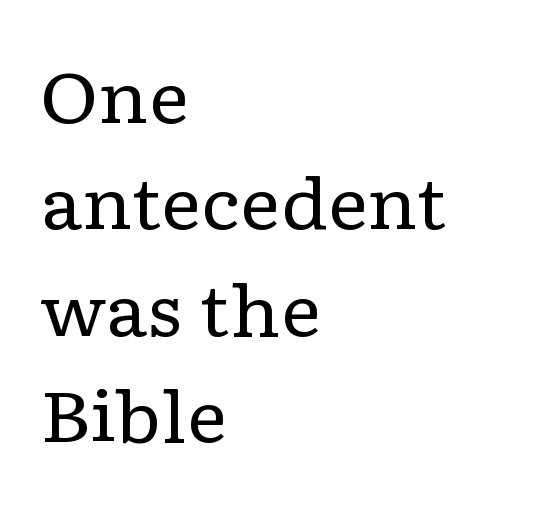
{"serif": "yes", "italic": "no", "bold": "no", "weight": "regular", "width": "wide", "stroke_contrast": "low", "x_height": "medium", "monospaced": "no", "underline": "no", "align": "left", "line_spacing": "normal", "line_spacing_ratio": 1.52, "letter_spacing": "normal", "letter_spacing_em": 0.0, "glyph_px": 70}
